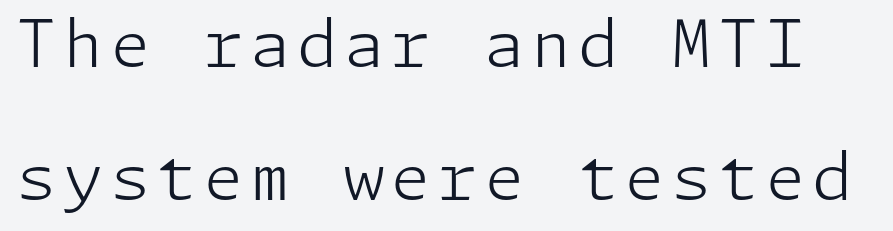
Check the space under the baseline: it is left empty. This rendering employs a face without finishing strokes, i.e., a sans-serif. Leading: increased. Posture: straight, roman, zero tilt. The strokes are not fattened; the text isn't bold.
